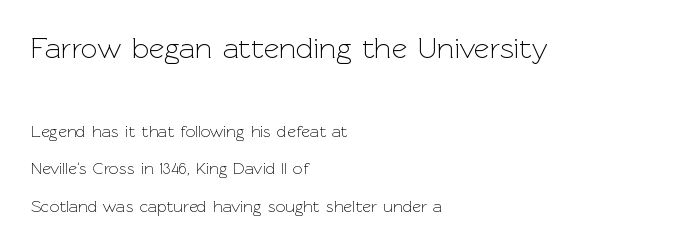
Quick note: not italic, upright. Widely set lines give the paragraph a tall, airy silhouette. The letters advance in unequal steps, a hallmark of proportional type. Typographically, this falls in the sans-serif category. The tracking reads as untouched default to a designer's eye.
